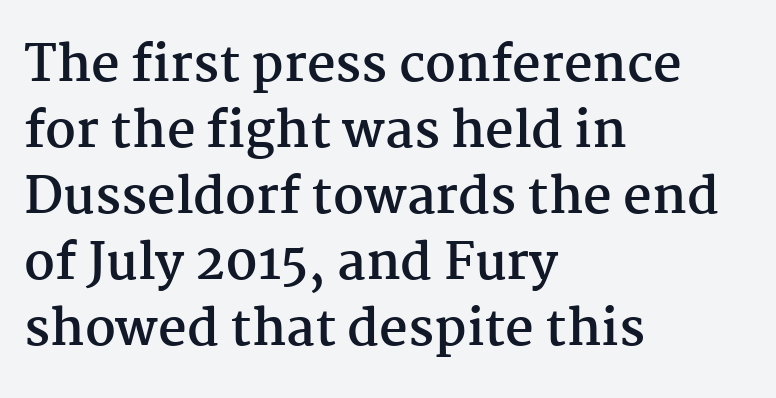
The image shows 50 px semibold serif type, upright; set left-aligned, normal line spacing (1.32x), normal letter spacing, not underlined; medium stroke contrast and a medium x-height.
